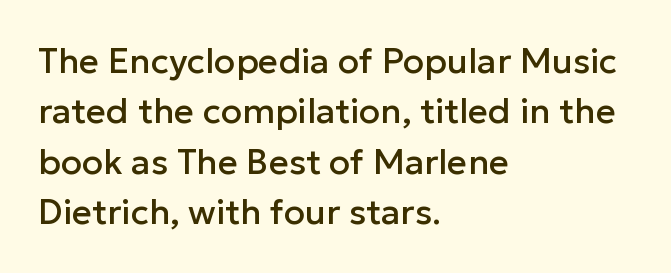
Q: Is the text italic (slanted)? A: No, it is upright.
Q: Is the typeface a serif or a sans-serif typeface? A: Sans-serif.
Q: Is the text underlined? A: No.
Q: How is the paragraph aligned? A: Left-aligned.
Q: Is the spacing between letters normal or unusually wide? A: Normal.
Q: Is the spacing between lines tight, normal or loose? A: Normal.
Q: Width (condensed, normal, or wide)? A: Normal.
Q: Stroke contrast? A: Low.
Q: x-height? A: Medium.
Q: Monospaced? A: No.
